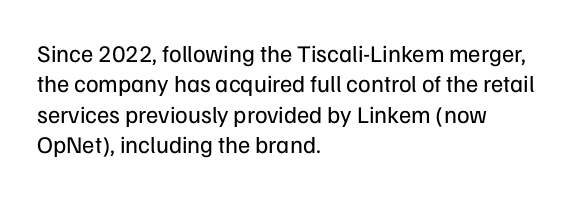
{"italic": "no", "bold": "no", "underline": "no", "align": "left", "line_spacing": "normal", "line_spacing_ratio": 1.27, "letter_spacing": "normal", "letter_spacing_em": 0.0, "glyph_px": 24}
